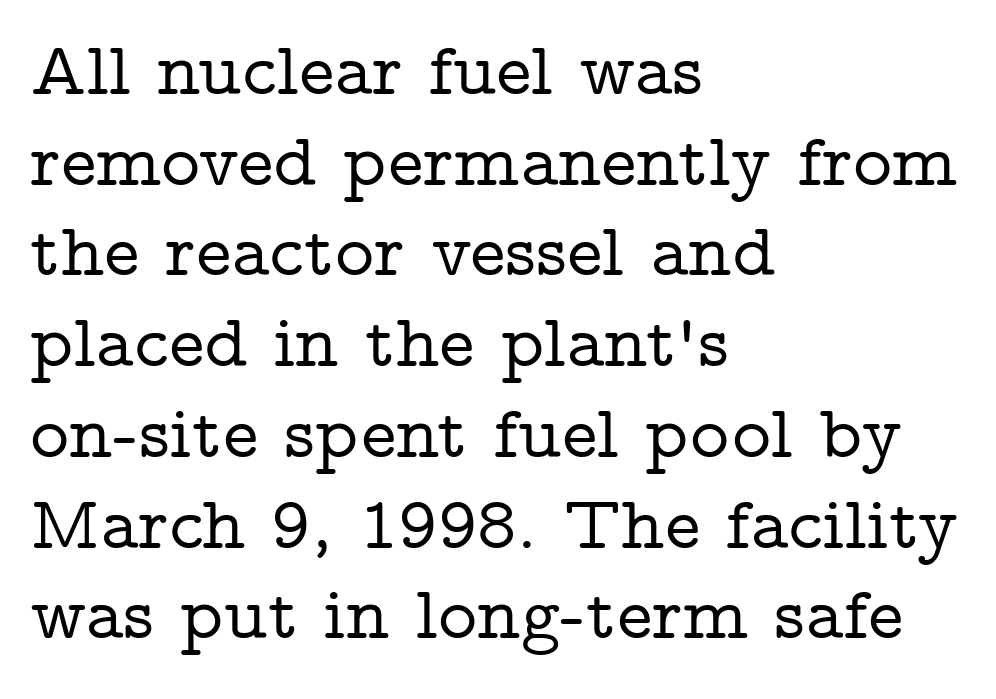
It's the straight-up-and-down kind of type. Font category for this specimen: serif. A typesetter would call this proportional, since set widths differ per character. Each word holds together tightly as a unit, with standard inter-letter gaps. Words float on clear page, feet unadorned. Each line starts at the same left margin while the right side varies.
